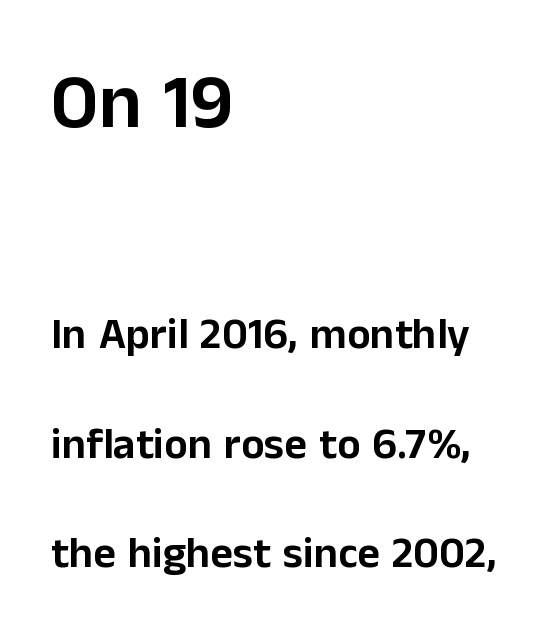
Q: Is the text italic (slanted)? A: No, it is upright.
Q: Is the typeface a serif or a sans-serif typeface? A: Sans-serif.
Q: Is the text underlined? A: No.
Q: How is the paragraph aligned? A: Left-aligned.
Q: Is the spacing between letters normal or unusually wide? A: Normal.
Q: Is the spacing between lines tight, normal or loose? A: Loose.
Q: Which block of text is set in a larger size, the first (top) or the second (bottom)? A: The first (top) one.
Q: Width (condensed, normal, or wide)? A: Normal.
Q: Stroke contrast? A: Low.
Q: x-height? A: Medium.
Q: Monospaced? A: No.
